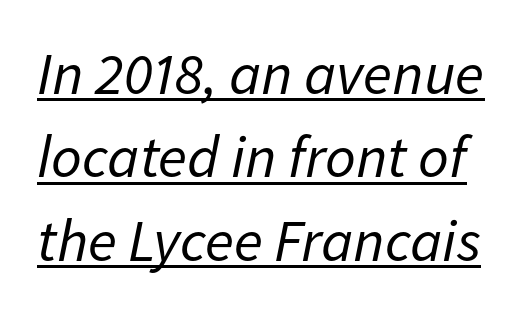
The image shows 60 px regular-weight type, italic (leaning right); set normal line spacing (1.39x), normal letter spacing, underlined; low stroke contrast and a medium x-height.
